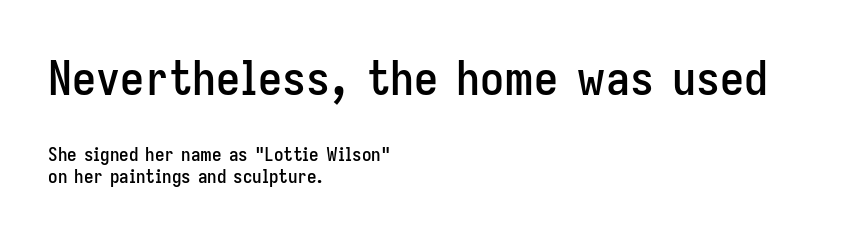
Q: Is the text italic (slanted)? A: No, it is upright.
Q: Is the typeface a serif or a sans-serif typeface? A: Sans-serif.
Q: Is the text underlined? A: No.
Q: How is the paragraph aligned? A: Left-aligned.
Q: Is the spacing between letters normal or unusually wide? A: Normal.
Q: Which block of text is set in a larger size, the first (top) or the second (bottom)? A: The first (top) one.
Q: Width (condensed, normal, or wide)? A: Condensed.
Q: Stroke contrast? A: Low.
Q: x-height? A: Medium.
Q: Monospaced? A: No.
